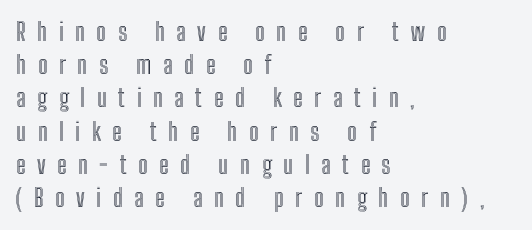
Q: Is the text italic (slanted)? A: No, it is upright.
Q: Is the text underlined? A: No.
Q: How is the paragraph aligned? A: Left-aligned.
Q: Is the spacing between letters normal or unusually wide? A: Unusually wide.
Q: Is the spacing between lines tight, normal or loose? A: Normal.
